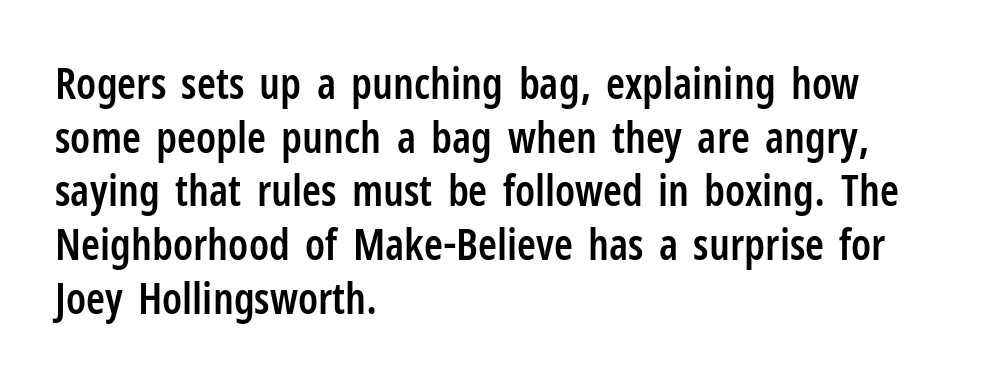
Q: Is the text bold? A: Semi-bold.
Q: Is the text italic (slanted)? A: No, it is upright.
Q: Is the typeface a serif or a sans-serif typeface? A: Sans-serif.
Q: Is the text underlined? A: No.
Q: How is the paragraph aligned? A: Left-aligned.
Q: Is the spacing between letters normal or unusually wide? A: Normal.
Q: Is the spacing between lines tight, normal or loose? A: Normal.
Q: Width (condensed, normal, or wide)? A: Condensed.
Q: Stroke contrast? A: Low.
Q: x-height? A: Medium.
Q: Monospaced? A: No.
